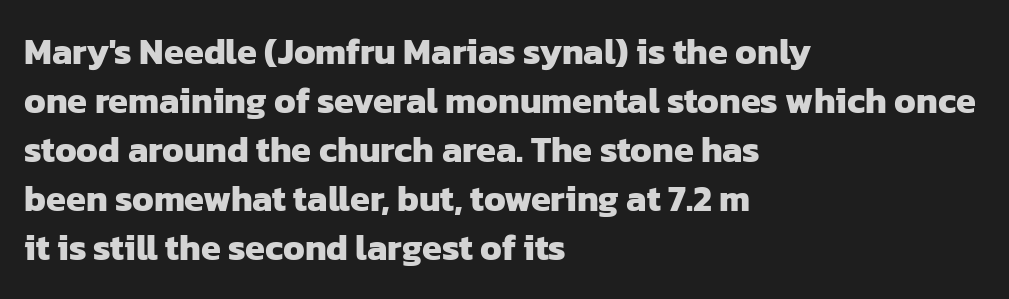
Compared with typical paragraphs, the rows here are spaced about the same. The letters advance in unequal steps, a hallmark of proportional type. Letters rest on an invisible, unmarked baseline. What kind of face is this? One without serifs — a sans. In terms of weight, the rendering is a true, heavy bold.
